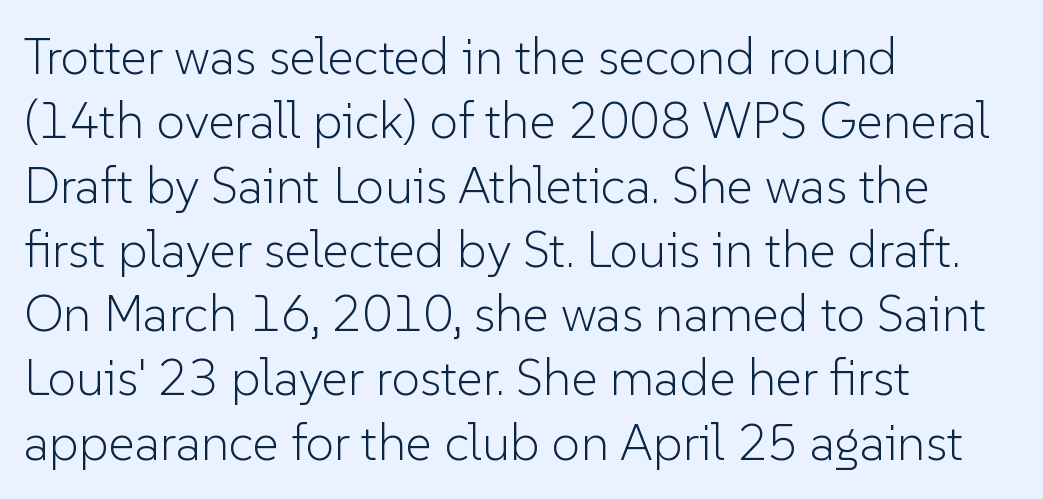
The image shows 51 px light sans-serif type, upright; set left-aligned, normal line spacing (1.26x), normal letter spacing, not underlined; low stroke contrast and a medium x-height.
